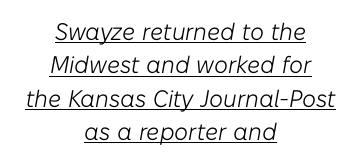
{"italic": "yes", "lean": "right", "slant_degrees": 10, "bold": "no", "underline": "yes", "align": "center", "line_spacing": "normal", "line_spacing_ratio": 1.39, "letter_spacing": "normal", "letter_spacing_em": 0.0, "glyph_px": 24}
